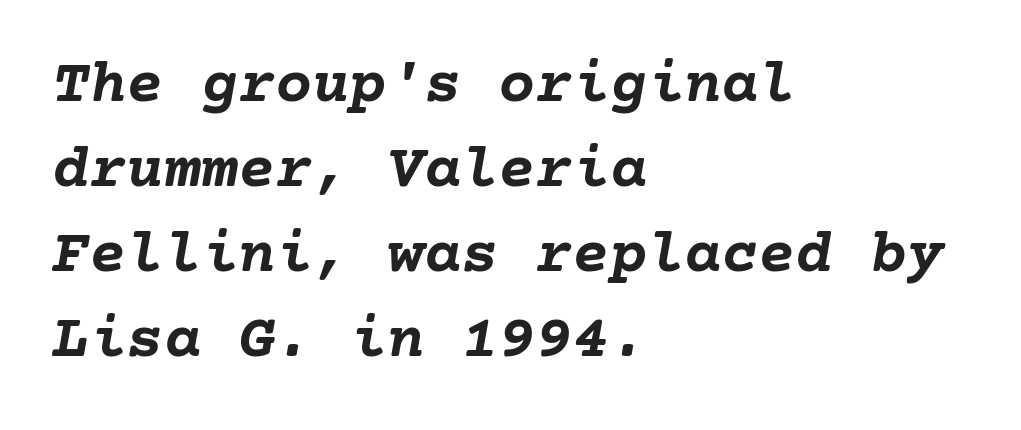
The image shows 62 px semibold type, italic (leaning right); set left-aligned, normal line spacing (1.37x), normal letter spacing, not underlined; low stroke contrast and a medium x-height.
